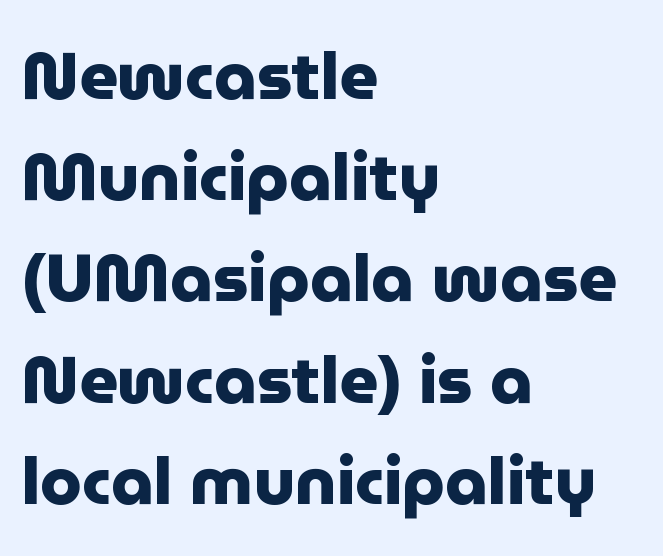
The rendering shows plain stroke endings on the letterforms — a sans-serif design. This sample uses plain, unmodified letter spacing. This sample uses an upright cut, with every glyph sitting square on the baseline. In terms of weight, the rendering is a true, heavy bold.
